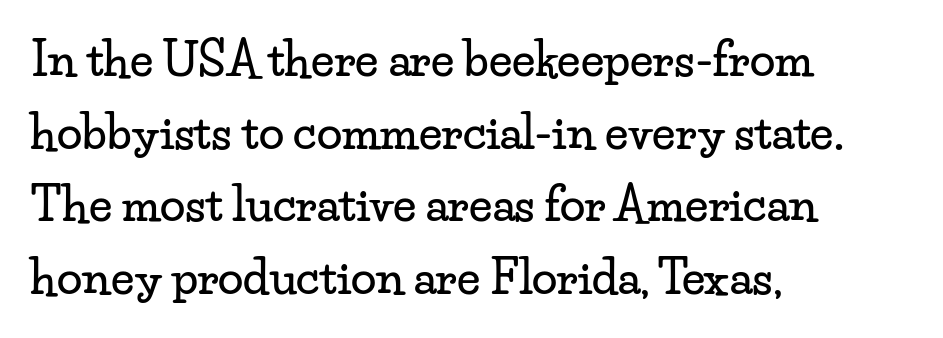
Q: Is the text italic (slanted)? A: No, it is upright.
Q: Is the typeface a serif or a sans-serif typeface? A: Serif.
Q: Is the text underlined? A: No.
Q: How is the paragraph aligned? A: Left-aligned.
Q: Is the spacing between letters normal or unusually wide? A: Normal.
Q: Is the spacing between lines tight, normal or loose? A: Normal.
Q: Width (condensed, normal, or wide)? A: Wide.
Q: Stroke contrast? A: Low.
Q: x-height? A: Small.
Q: Monospaced? A: No.
